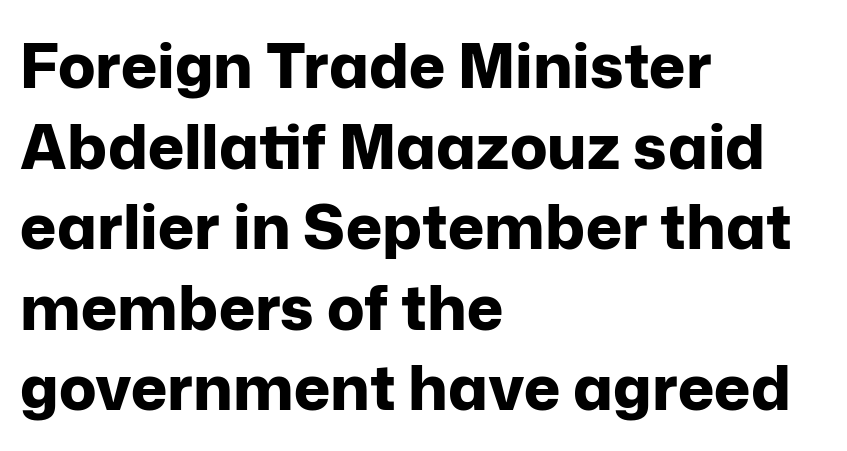
The image shows 62 px bold sans-serif type, upright; set left-aligned, normal line spacing (1.3x), normal letter spacing, not underlined; low stroke contrast and a medium x-height.
